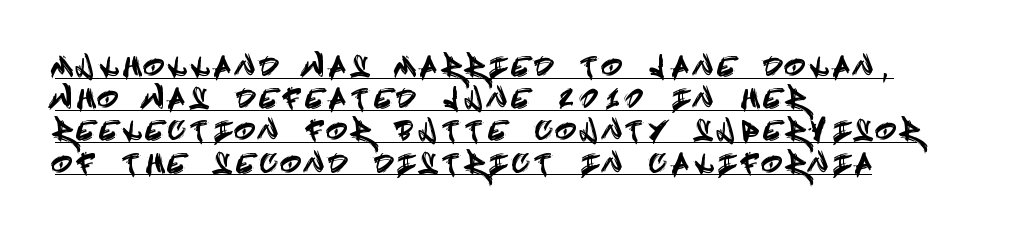
Q: Is the text italic (slanted)? A: Yes.
Q: Is the text underlined? A: Yes.
Q: How is the paragraph aligned? A: Left-aligned.
Q: Is the spacing between letters normal or unusually wide? A: Unusually wide.
